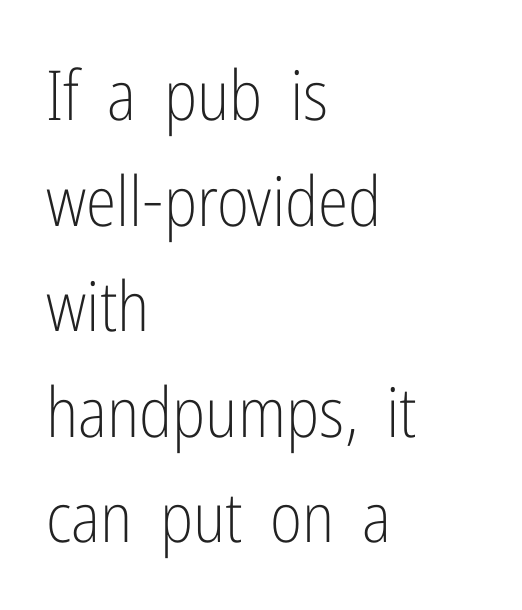
{"serif": "no", "italic": "no", "bold": "no", "weight": "light", "width": "condensed", "stroke_contrast": "low", "x_height": "medium", "monospaced": "no", "underline": "no", "align": "left", "line_spacing": "normal", "line_spacing_ratio": 1.53, "letter_spacing": "normal", "letter_spacing_em": 0.0, "glyph_px": 69}
